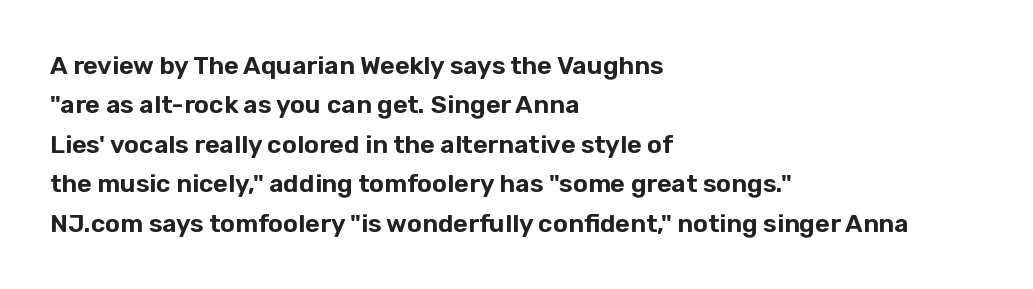
The setting favours the left margin, as ordinary paragraphs usually do. Is there any slant? The stems are plumb. A bare baseline throughout the passage. The letterforms sit shoulder to shoulder at normal distance. These lines sit exactly where default settings would place them.
